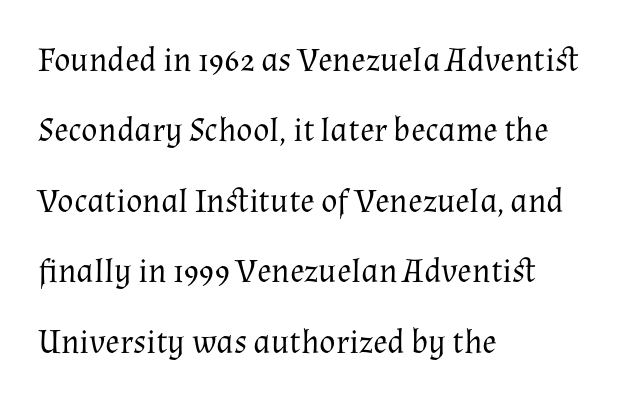
The image shows 34 px regular-weight serif type, upright; set left-aligned, loose line spacing (2.07x), normal letter spacing, not underlined; medium stroke contrast and a medium x-height.
